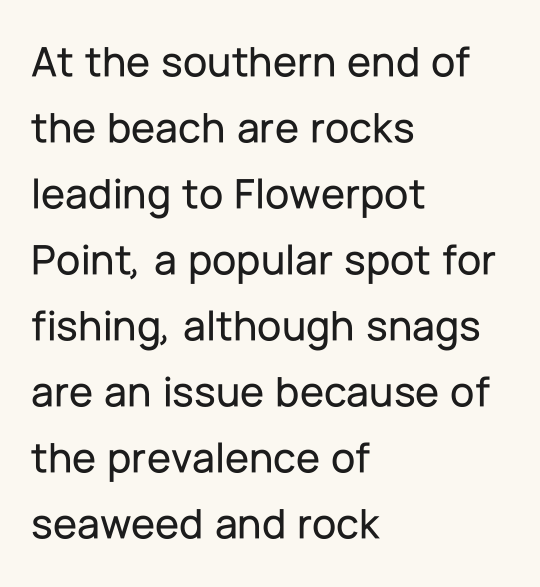
{"serif": "no", "italic": "no", "width": "normal", "stroke_contrast": "low", "x_height": "medium", "monospaced": "no", "underline": "no", "align": "left", "line_spacing": "normal", "line_spacing_ratio": 1.5, "letter_spacing": "normal", "letter_spacing_em": 0.0, "glyph_px": 44}
